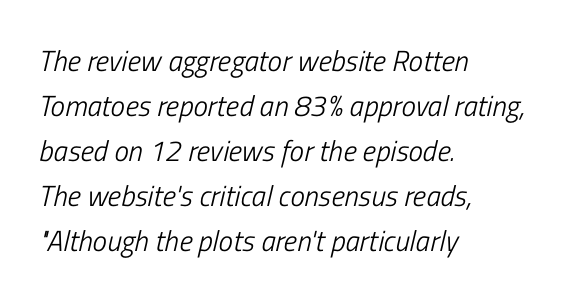
Q: Is the text bold? A: No.
Q: Is the text italic (slanted)? A: Yes, it leans right by about 13 degrees.
Q: Is the text underlined? A: No.
Q: How is the paragraph aligned? A: Left-aligned.
Q: Is the spacing between letters normal or unusually wide? A: Normal.
Q: Is the spacing between lines tight, normal or loose? A: Normal.
Q: Width (condensed, normal, or wide)? A: Condensed.
Q: Stroke contrast? A: Low.
Q: x-height? A: Medium.
Q: Monospaced? A: No.
